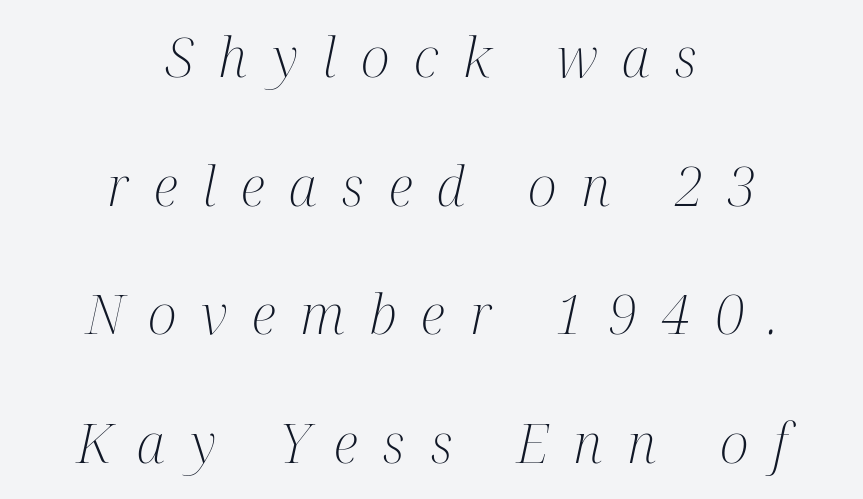
Q: Is the text bold? A: No.
Q: Is the text italic (slanted)? A: Yes, it leans right by about 12 degrees.
Q: Is the typeface a serif or a sans-serif typeface? A: Serif.
Q: Is the text underlined? A: No.
Q: How is the paragraph aligned? A: Centered.
Q: Is the spacing between letters normal or unusually wide? A: Unusually wide.
Q: Is the spacing between lines tight, normal or loose? A: Loose.
Q: Width (condensed, normal, or wide)? A: Condensed.
Q: Stroke contrast? A: Medium.
Q: x-height? A: Medium.
Q: Monospaced? A: No.
